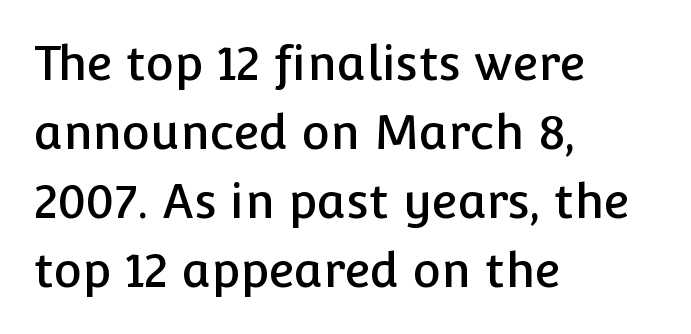
In CSS terms this would be text-align: left. Quick note: not italic, upright. In terms of letterform style, serifs are entirely absent. The foot of each line stays bare and open. Quick note: interline space is typical.
